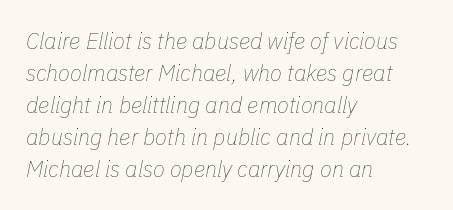
The image shows 22 px text type, italic (leaning right); set left-aligned, normal line spacing (1.45x), normal letter spacing, not underlined.
